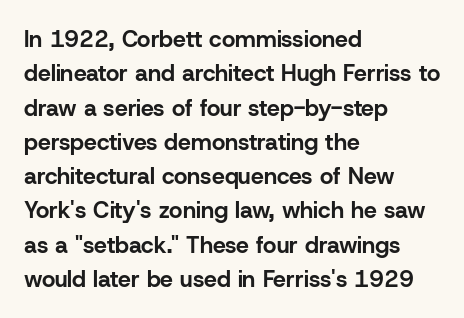
The space directly below the letters is spotless. Interline gaps are of average width in this sample. Ascenders rise straight up at ninety degrees. The rendering anchors every line to the left-hand side. The horizontal fit of the characters is conventional and even. The sample has been set heavy, in full bold.
